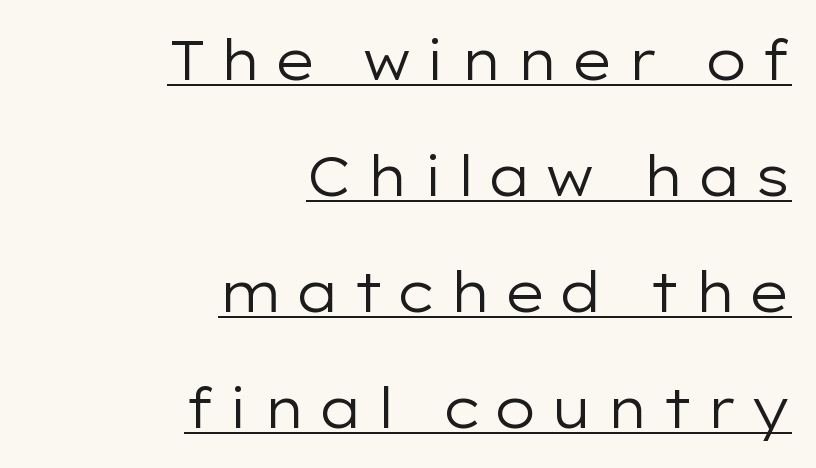
Varying glyph widths throughout — classic text-font behaviour. This sample uses an upright cut, with every glyph sitting square on the baseline. Honestly, the rows look like they've been pulled way apart. No heavy texture on the line: the type isn't bold. Short note: letters widely spaced. This sample uses a sans-serif face.
